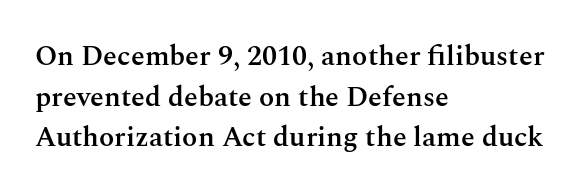
Each row of text sits above clean, open space. Alignment: flush left. These lines are rendered in a variable-pitch font. Quick note: not italic, upright.
